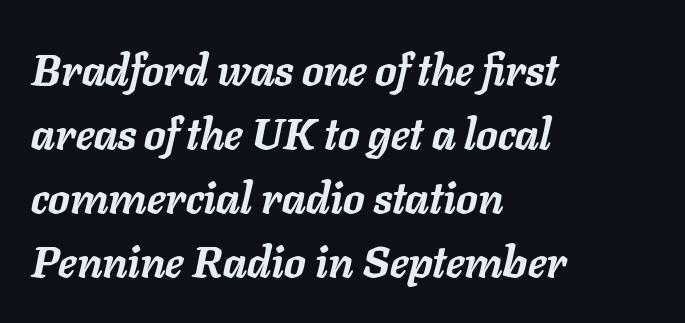
{"italic": "yes", "lean": "right", "slant_degrees": 11, "bold": "yes", "weight": "semibold", "width": "normal", "stroke_contrast": "low", "x_height": "medium", "monospaced": "no", "underline": "no", "align": "left", "line_spacing": "normal", "line_spacing_ratio": 1.49, "letter_spacing": "normal", "letter_spacing_em": 0.0, "glyph_px": 43}
